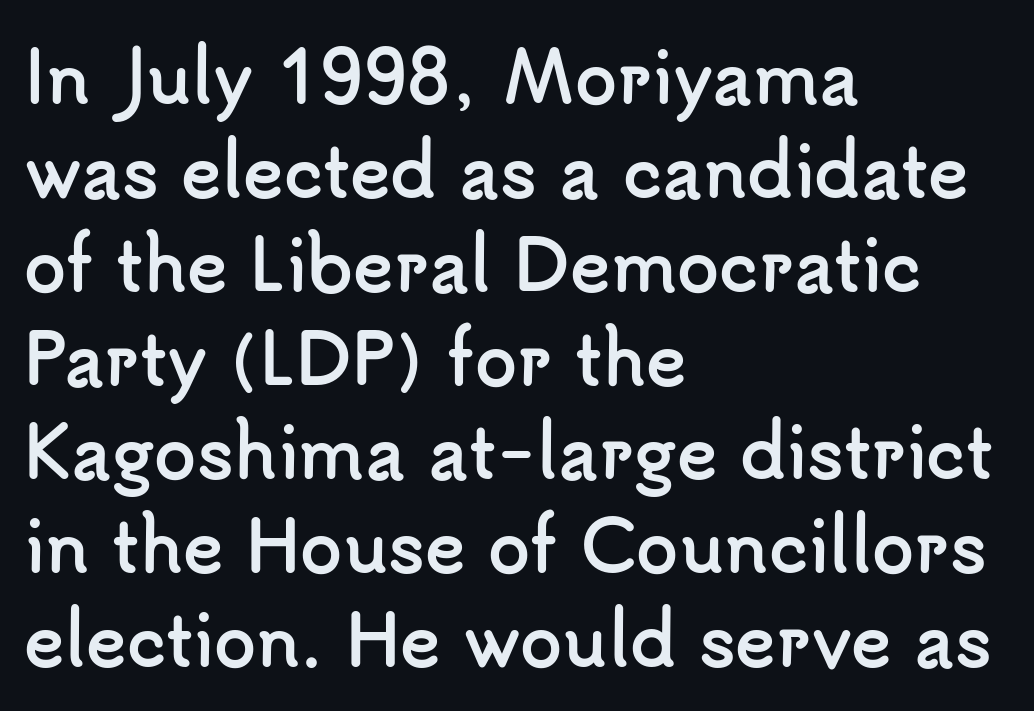
The image shows 68 px semibold sans-serif type, upright; set left-aligned, normal line spacing (1.38x), normal letter spacing, not underlined; low stroke contrast and a small x-height.
